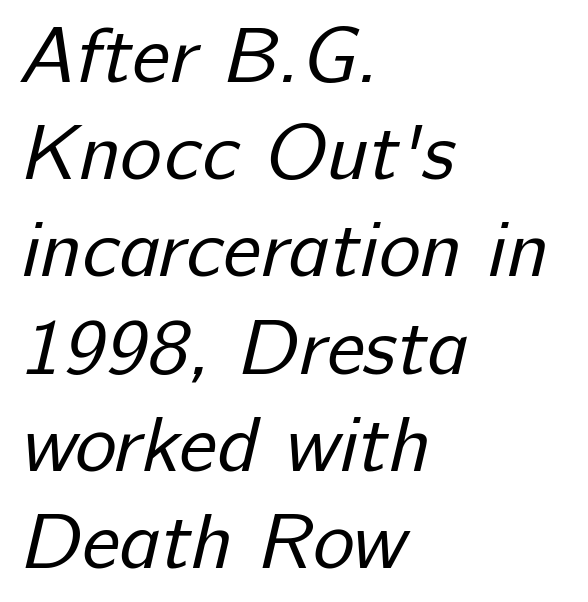
The letters carry no serifs — their stems end cleanly without finishing strokes. Note the varied advance widths — an 'i' is clearly narrower than an 'm'. The strokes are not fattened; the text isn't bold. Standard letterfit; no display-style spreading of the glyphs.
